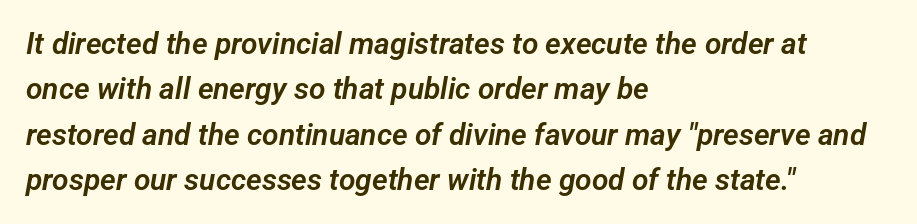
You could not count columns in this text — the font is proportionally spaced. The space directly below the letters is spotless. Horizontal alignment here is leftward, the default for most running prose. Type style note: lacks serifs. A typesetter would call this zero additional tracking. Regarding leading, the lines here are spaced in the standard way.
